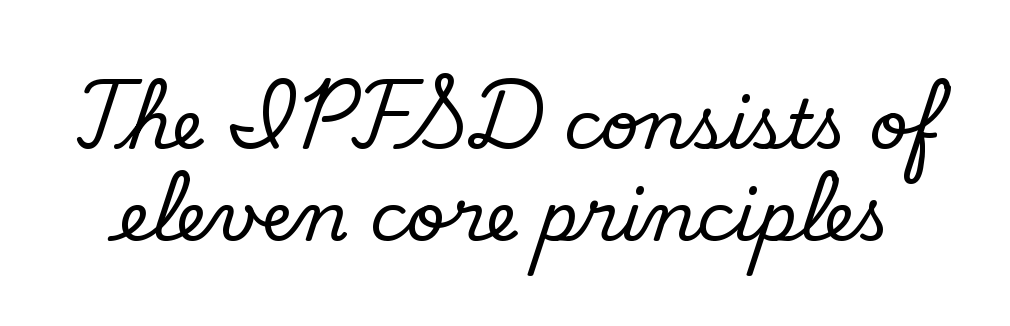
Stroke mass is kept to a normal reading level or below. Are there feet on the stems? There aren't — it's a sans. Regarding leading, the lines here are spaced in the standard way. Between one letter and the next there's only the usual sliver of space. This sample has the flowing, uneven cadence of proportional lettering. Glance below the letters and you will spot only blank space.
